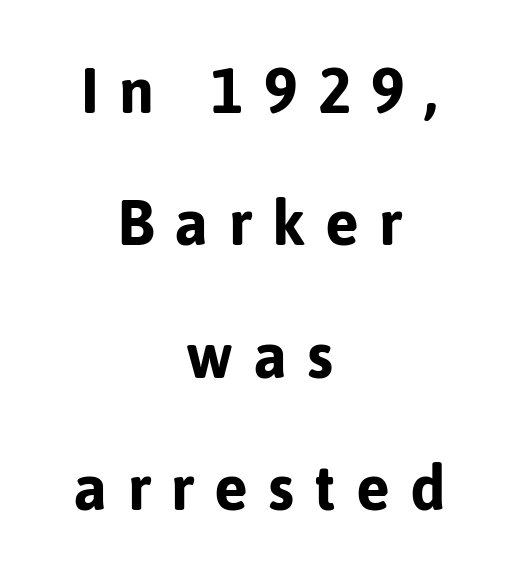
{"serif": "no", "italic": "no", "bold": "yes", "weight": "bold", "width": "normal", "stroke_contrast": "low", "x_height": "medium", "monospaced": "no", "underline": "no", "align": "center", "line_spacing": "loose", "line_spacing_ratio": 2.1, "letter_spacing": "wide", "letter_spacing_em": 0.32, "glyph_px": 63}
